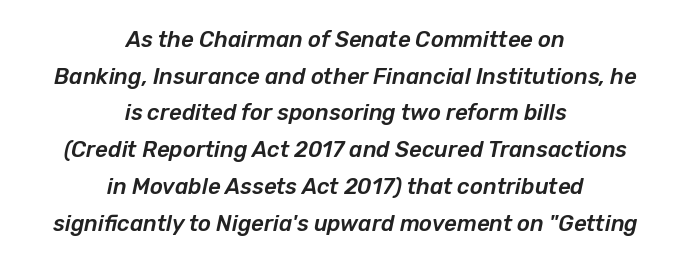
The image shows 22 px text type, italic (leaning right); set centered, normal line spacing (1.67x), normal letter spacing, not underlined.
